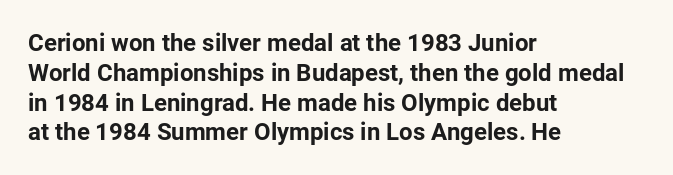
Every character sits straight up, as roman type does. This rendering uses left alignment, leaving the right contour irregular. Letters rest on an invisible, unmarked baseline. The passage shown has conventional tracking throughout. Pretty heavy lettering here — definitely bold.
